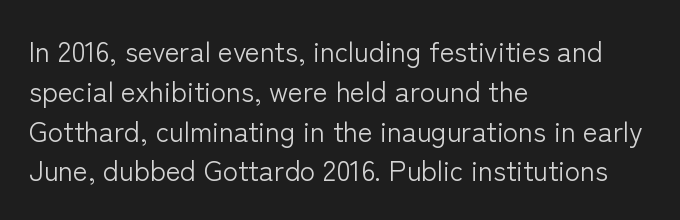
Upright lettering throughout. Compared with a centered layout, this one pins lines to the left instead. The line texture is even and compact thanks to regular tracking. Look at the bottom of the vertical strokes: they stop flat, with no serifs. The face used here is proportionally spaced, like ordinary book or web type. Summary of weight: not heavy and not bold.
